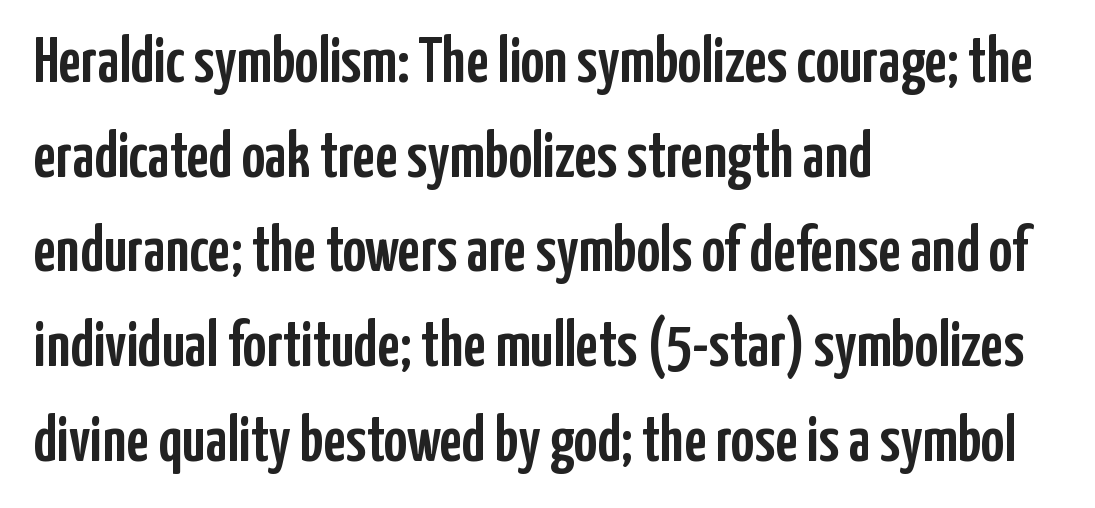
{"serif": "no", "italic": "no", "width": "condensed", "stroke_contrast": "low", "x_height": "medium", "monospaced": "no", "underline": "no", "align": "left", "line_spacing": "normal", "line_spacing_ratio": 1.48, "letter_spacing": "normal", "letter_spacing_em": 0.0, "glyph_px": 64}
